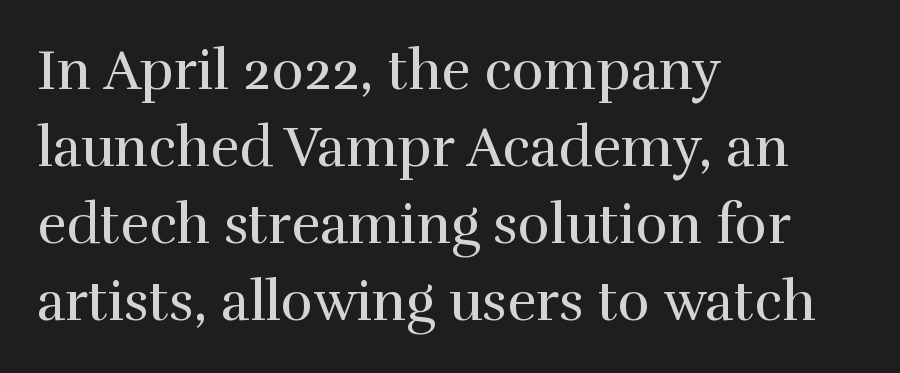
The image shows 55 px regular-weight serif type, upright; set left-aligned, normal line spacing (1.4x), normal letter spacing, not underlined; a medium x-height.
